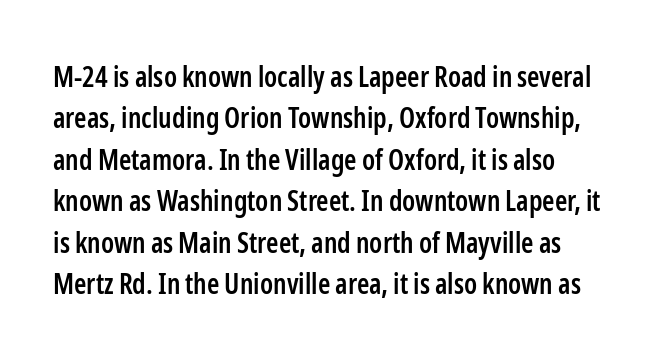
Q: Is the text bold? A: Semi-bold.
Q: Is the text italic (slanted)? A: No, it is upright.
Q: Is the typeface a serif or a sans-serif typeface? A: Sans-serif.
Q: Is the text underlined? A: No.
Q: Is the spacing between letters normal or unusually wide? A: Normal.
Q: Is the spacing between lines tight, normal or loose? A: Normal.
Q: Width (condensed, normal, or wide)? A: Condensed.
Q: Stroke contrast? A: Low.
Q: x-height? A: Medium.
Q: Monospaced? A: No.
